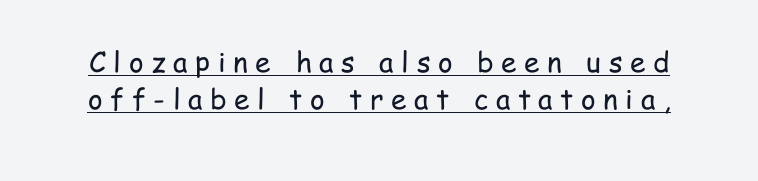
Each letter's strokes conclude bluntly, with no projecting serifs. Ascenders rise straight up at ninety degrees. The rendering inserts visible extra space after every character. Like a heading marked for emphasis, these lines bear an underscore.
